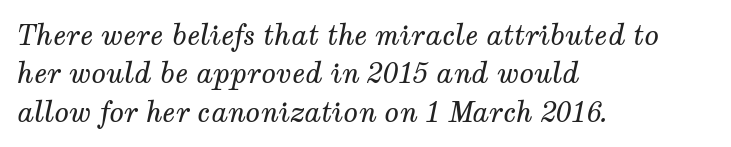
Descenders are the only things crossing below the line. Does the lettering tilt? It does — this is italic. One glance says typical: line gaps are just what's usual. Short note: letters normally spaced.
